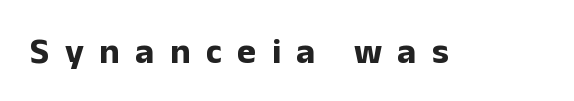
{"serif": "no", "italic": "no", "bold": "yes", "weight": "bold", "width": "normal", "stroke_contrast": "low", "x_height": "medium", "monospaced": "no", "underline": "no", "letter_spacing": "wide", "letter_spacing_em": 0.43, "glyph_px": 36}
